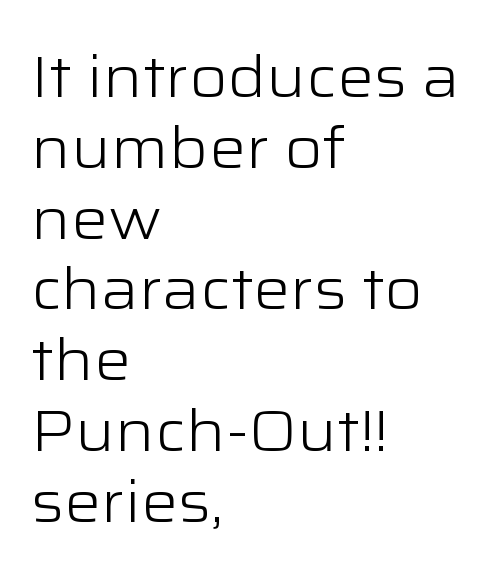
The type sits square on the baseline with zero lean. Font category for this specimen: sans-serif. The setting favours the left margin, as ordinary paragraphs usually do. The letterforms sit at book weight or below. The baseline area is clear.
